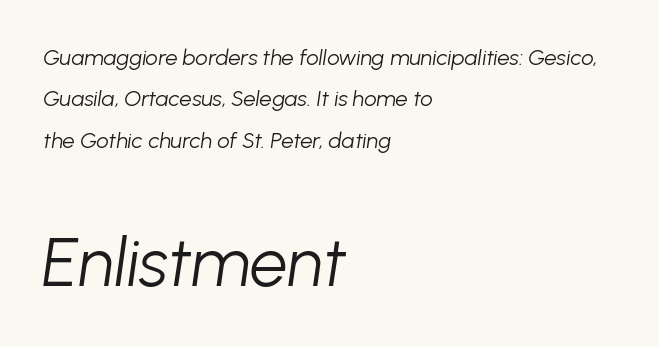
Q: Is the text bold? A: No.
Q: Is the text italic (slanted)? A: Yes, it leans right by about 8 degrees.
Q: Is the text underlined? A: No.
Q: How is the paragraph aligned? A: Left-aligned.
Q: Is the spacing between letters normal or unusually wide? A: Normal.
Q: Which block of text is set in a larger size, the first (top) or the second (bottom)? A: The second (bottom) one.
Q: Width (condensed, normal, or wide)? A: Normal.
Q: Stroke contrast? A: Low.
Q: x-height? A: Medium.
Q: Monospaced? A: No.
